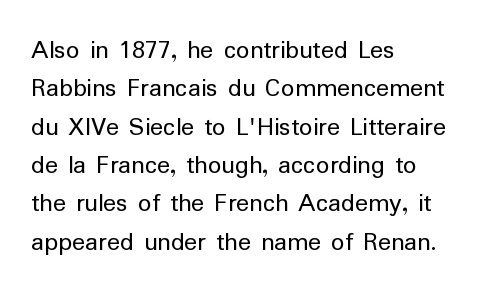
{"italic": "no", "bold": "no", "underline": "no", "align": "left", "line_spacing": "normal", "line_spacing_ratio": 1.42, "letter_spacing": "normal", "letter_spacing_em": 0.0, "glyph_px": 27}
